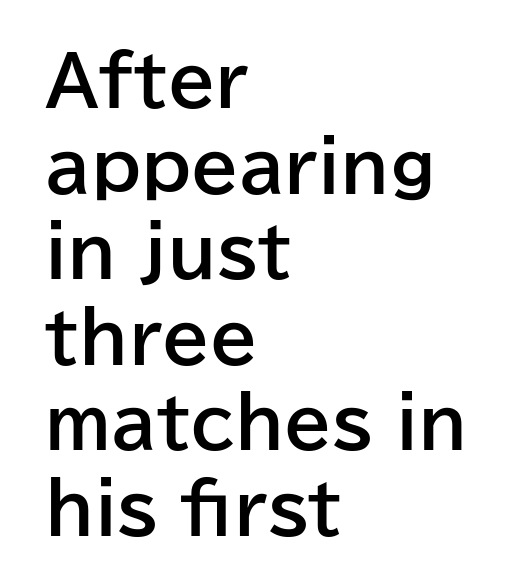
Q: Is the text bold? A: Yes.
Q: Is the text italic (slanted)? A: No, it is upright.
Q: Is the typeface a serif or a sans-serif typeface? A: Sans-serif.
Q: Is the text underlined? A: No.
Q: How is the paragraph aligned? A: Left-aligned.
Q: Is the spacing between letters normal or unusually wide? A: Normal.
Q: Width (condensed, normal, or wide)? A: Normal.
Q: Stroke contrast? A: Low.
Q: x-height? A: Medium.
Q: Monospaced? A: No.
